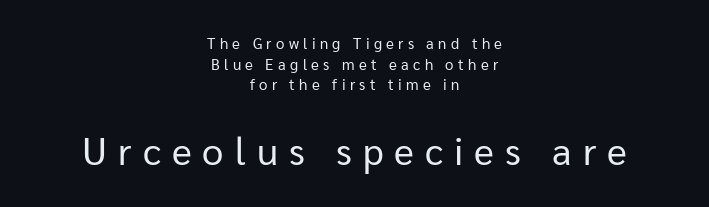
No italicization has been applied; the sample stays upright. The composition opens small and finishes big. Descenders hang freely into open space. Think of a printed novel: that variable character pitch is what you see here.
